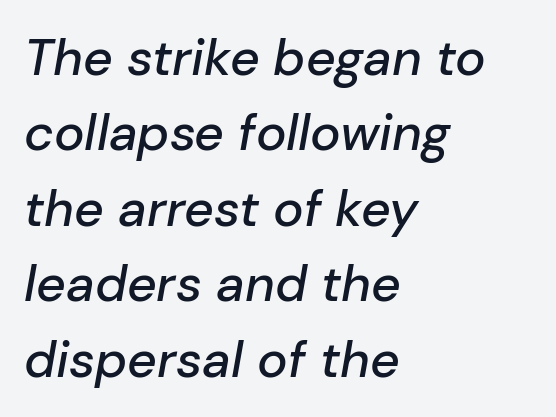
The lettering tilts uniformly, giving the passage an italic look. The designer left line spacing at the default. In CSS terms this would be text-align: left. This rendering features lettering with no underline.
